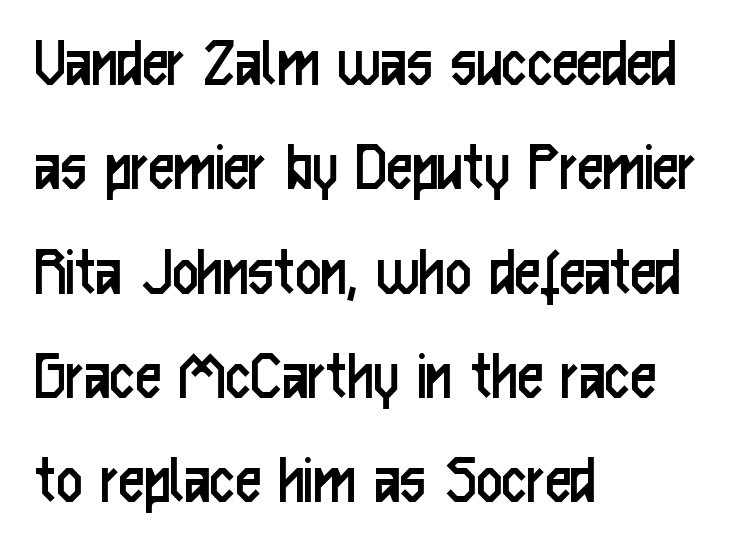
The image shows 71 px regular-weight, condensed sans-serif type, upright; set left-aligned, normal line spacing (1.47x), normal letter spacing, not underlined; low stroke contrast and a medium x-height.
